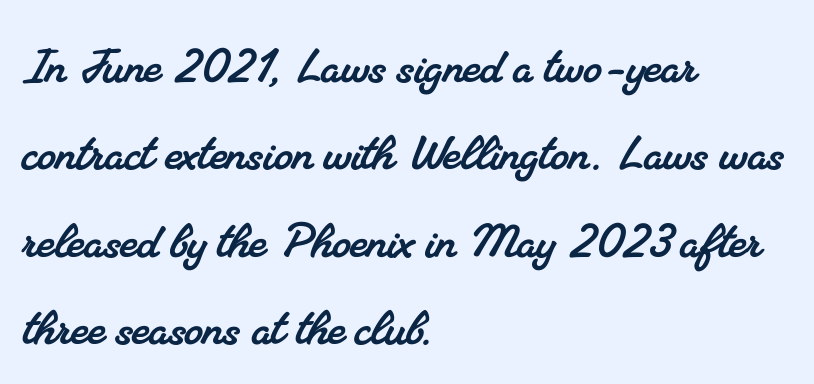
{"serif": "yes", "width": "normal", "stroke_contrast": "medium", "x_height": "small", "monospaced": "no", "underline": "no", "align": "left", "line_spacing": "normal", "line_spacing_ratio": 1.48, "letter_spacing": "normal", "letter_spacing_em": 0.0, "glyph_px": 59}
